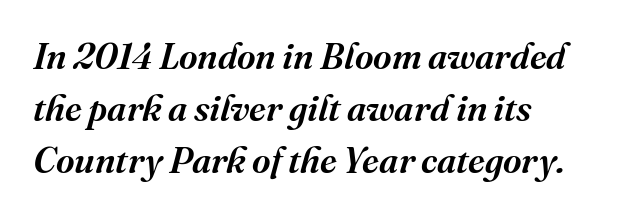
Normally led — the rows are evenly, conventionally spaced. You could not count columns in this text — the font is proportionally spaced. Where is the straight margin? On the left. The font's italic variant was chosen for this text. Here the glyphs are tracked normally, forming tight word shapes. The glyphs in this specimen are seriffed.
